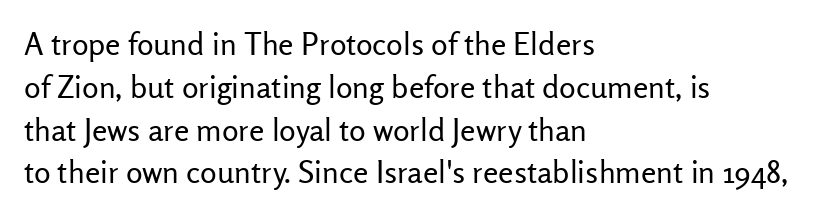
Short note: letters normally spaced. Leftover space on each line is placed entirely after the last word. Font category for this specimen: sans-serif. Think standard paragraph weight, or any step lighter than that.
